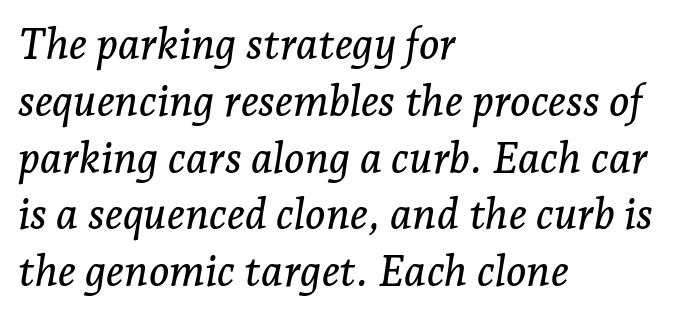
{"serif": "yes", "italic": "yes", "lean": "right", "slant_degrees": 7, "width": "normal", "stroke_contrast": "low", "x_height": "medium", "monospaced": "no", "underline": "no", "align": "left", "line_spacing": "normal", "line_spacing_ratio": 1.32, "letter_spacing": "normal", "letter_spacing_em": 0.0, "glyph_px": 43}
